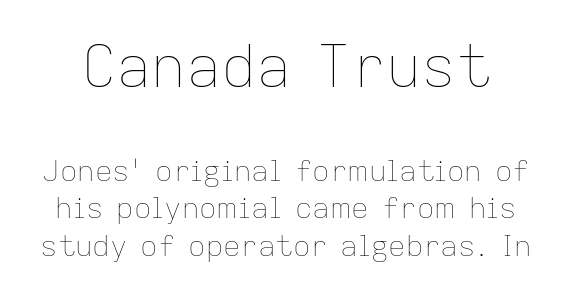
{"italic": "no", "bold": "no", "weight": "thin", "width": "normal", "stroke_contrast": "low", "x_height": "medium", "monospaced": "no", "underline": "no", "line_spacing": "normal", "line_spacing_ratio": 1.3, "letter_spacing": "normal", "letter_spacing_em": 0.0, "larger_block": "first", "size_ratio": 2.0, "glyph_px": 58}
